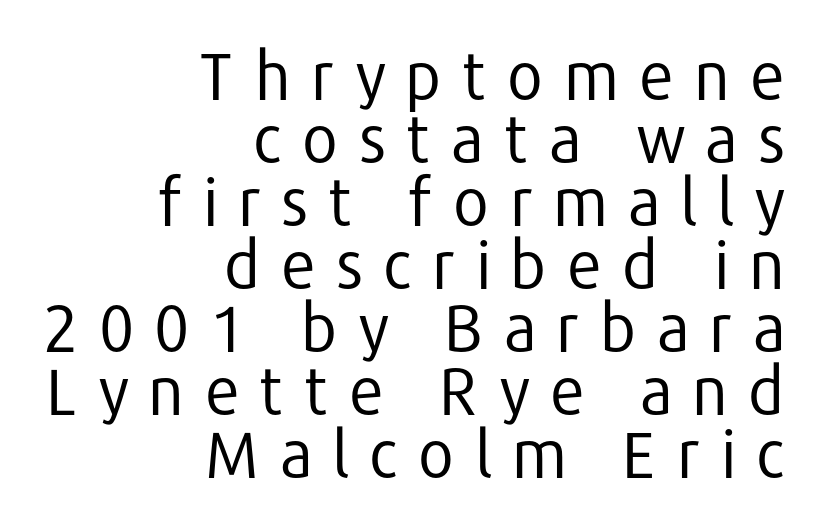
The image shows 65 px regular-weight sans-serif type, upright; set right-aligned, tight line spacing (0.97x), unusually wide letter spacing (+0.29 em), not underlined; low stroke contrast and a medium x-height.
